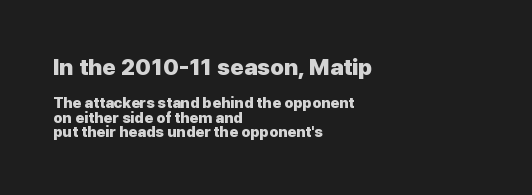
The image shows 23 px bold type, upright; set left-aligned, tight line spacing (0.96x), normal letter spacing, not underlined; the first (top) block is 1.53x larger.
